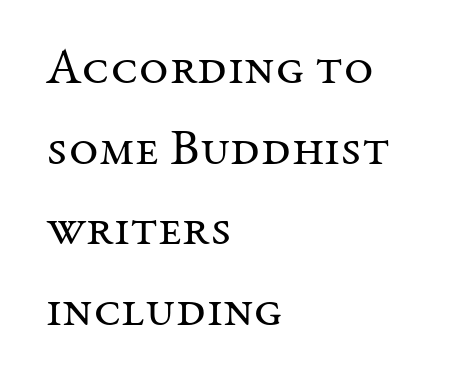
Unlike a clean sans, this face finishes its strokes with serifs. This is not heavy type; no bold has been used. This rendering features lettering with no underline. Line spacing here is normal. This is roman type, the default non-slanted kind.
